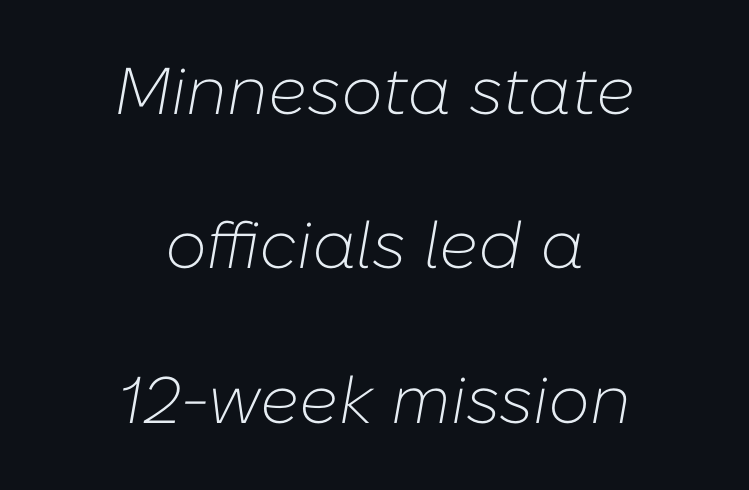
Observe the lean: these are italic letterforms. Here the glyphs are tracked normally, forming tight word shapes. No chunkiness to these letters — they're not bold. Short and long lines alike share a common midpoint. The designer dialed line spacing up above the default.
